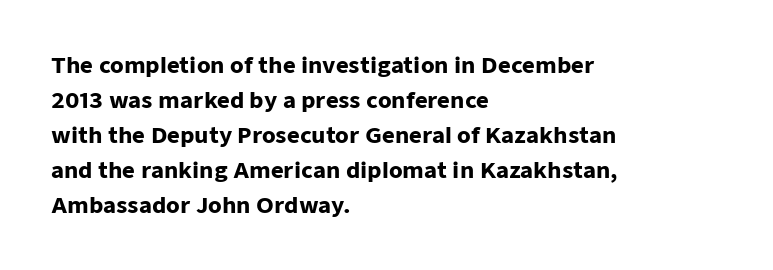
Horizontal bands of white between lines are of average thickness. The rendering keeps characters at their native spacing. Line beginnings align vertically; line endings do not. The font is running at its bold setting. No italicization has been applied; the sample stays upright.
